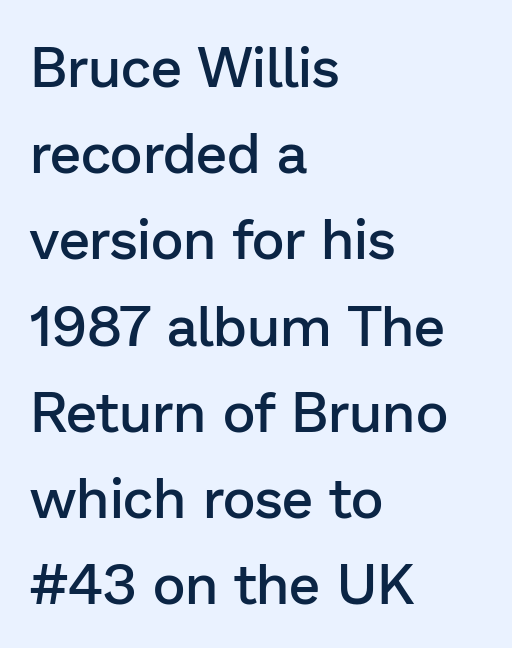
The image shows 56 px semibold sans-serif type, upright; set left-aligned, normal line spacing (1.54x), normal letter spacing, not underlined; low stroke contrast and a medium x-height.
